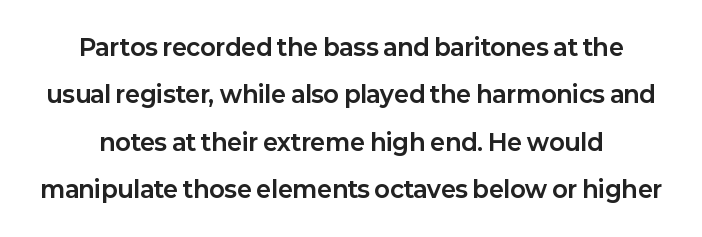
The image shows 23 px bold type, upright; set loose line spacing (2.06x), normal letter spacing, not underlined.
